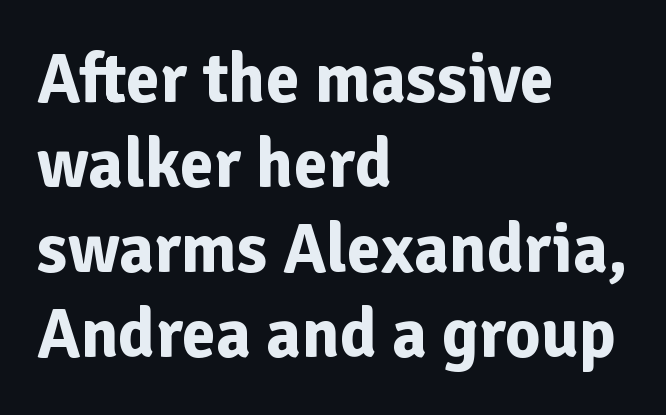
{"serif": "no", "italic": "no", "bold": "yes", "weight": "bold", "width": "normal", "stroke_contrast": "low", "x_height": "medium", "monospaced": "no", "underline": "no", "align": "left", "line_spacing_ratio": 1.23, "letter_spacing": "normal", "letter_spacing_em": 0.0, "glyph_px": 69}
